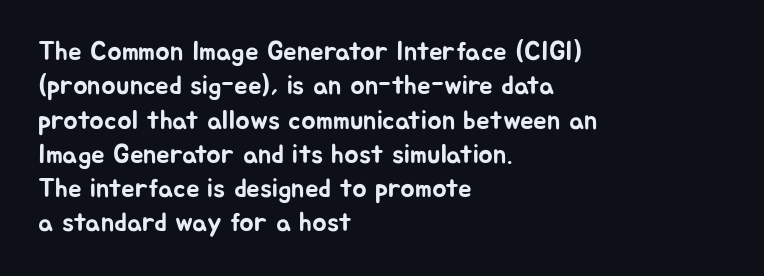
Q: Is the text italic (slanted)? A: No, it is upright.
Q: Is the text underlined? A: No.
Q: How is the paragraph aligned? A: Left-aligned.
Q: Is the spacing between letters normal or unusually wide? A: Normal.
Q: Is the spacing between lines tight, normal or loose? A: Normal.
